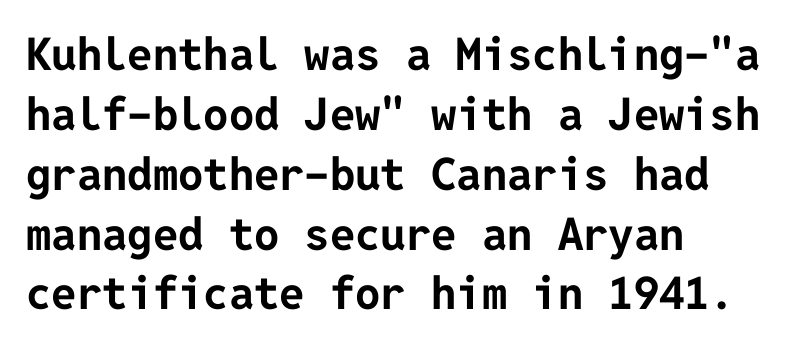
The tracking reads as untouched default to a designer's eye. Leading matches the norm, producing a regular column. Heavy-handed strokes throughout: this text is bold. Lines of text with bare space underneath. The lettering holds an erect, upright posture throughout. Notice how the passage keeps a crisp vertical edge on the left only.
